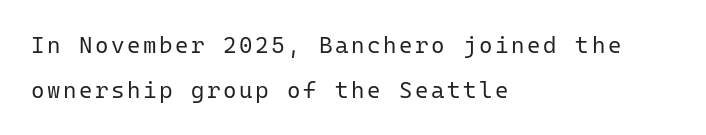
Leading: increased. The typesetting does not lean heavy: it is not bold. The glyphs are unaccompanied by any horizontal stroke below them. Do the letters lean? They stand straight. Typeset ragged right — the left edge is the straight one.
